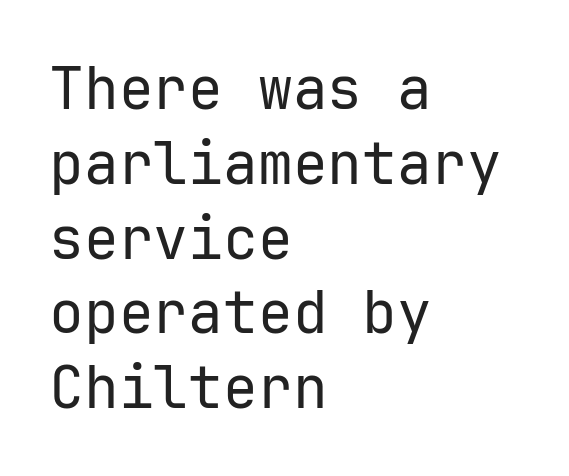
{"serif": "no", "italic": "no", "bold": "no", "weight": "regular", "width": "normal", "stroke_contrast": "low", "x_height": "medium", "underline": "no", "align": "left", "line_spacing": "normal", "line_spacing_ratio": 1.29, "letter_spacing": "normal", "letter_spacing_em": 0.0, "glyph_px": 58}
